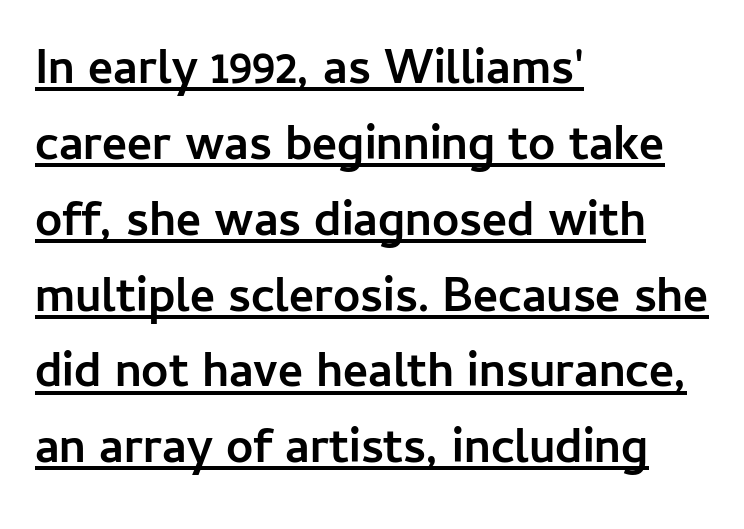
Tall strokes in this sample are plumb rather than angled. Characters follow at the spacing the type designer built in. Is the block centered? No — it sits flush against the left margin. These lines sit exactly where default settings would place them.
